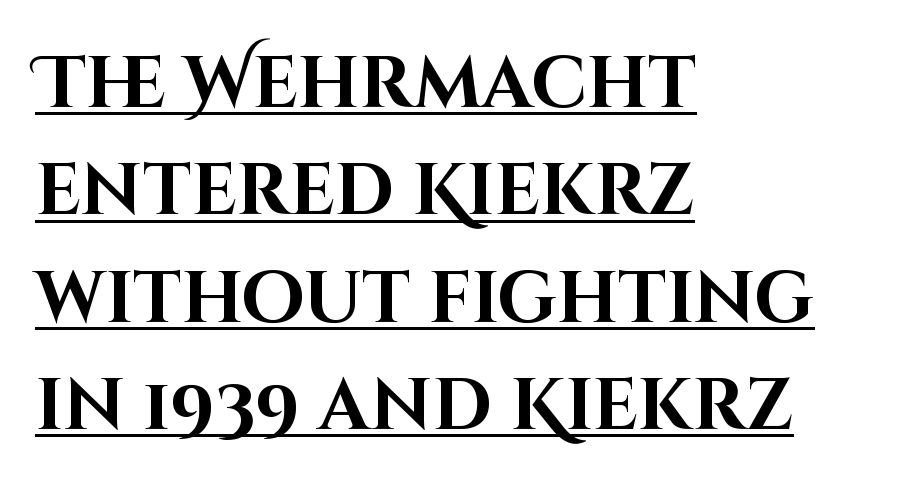
The image shows 72 px bold sans-serif type, upright; set left-aligned, normal line spacing (1.49x), normal letter spacing, underlined; high stroke contrast and a large x-height.
